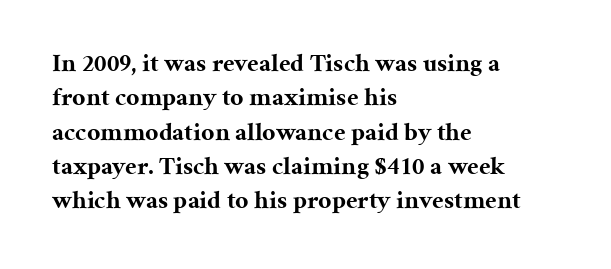
{"italic": "no", "bold": "yes", "underline": "no", "align": "left", "line_spacing": "normal", "line_spacing_ratio": 1.32, "letter_spacing": "normal", "letter_spacing_em": 0.0, "glyph_px": 26}
